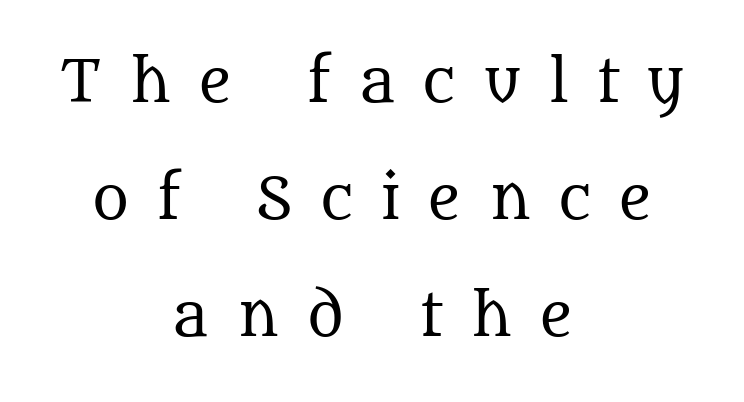
{"serif": "yes", "italic": "no", "bold": "no", "weight": "regular", "width": "normal", "stroke_contrast": "medium", "x_height": "large", "monospaced": "no", "underline": "no", "align": "center", "line_spacing": "loose", "line_spacing_ratio": 2.09, "letter_spacing": "wide", "letter_spacing_em": 0.5, "glyph_px": 56}
